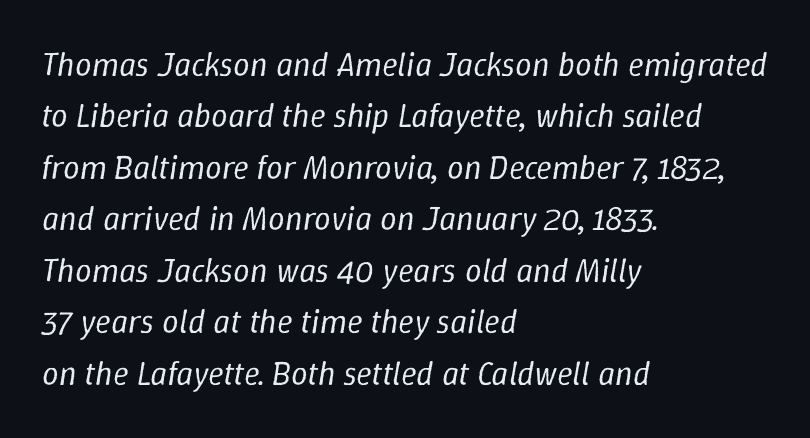
Check under the words: just untouched page. There's an unmistakable incline to the writing here. Spacing verdict: proportional, widths tailored to each character. Teacher's note: observe the even left margin — that is flush-left alignment. This sample uses plain, unmodified letter spacing. No letter is thick-stroked: the sample isn't bold.
